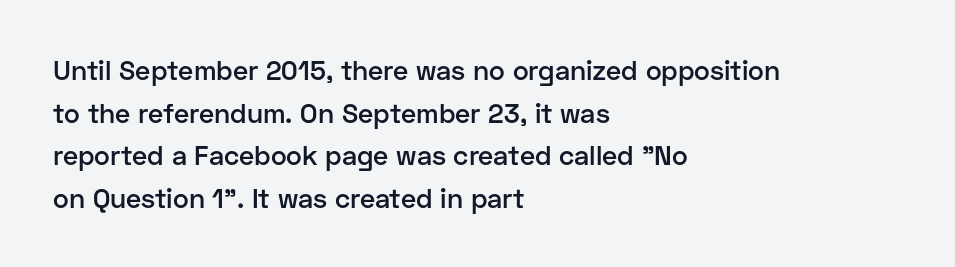
Q: Is the text bold? A: Semi-bold.
Q: Is the text italic (slanted)? A: No, it is upright.
Q: Is the text underlined? A: No.
Q: How is the paragraph aligned? A: Left-aligned.
Q: Is the spacing between letters normal or unusually wide? A: Normal.
Q: Is the spacing between lines tight, normal or loose? A: Normal.
